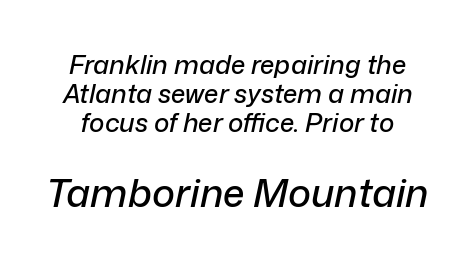
Visually, the bottom section dominates because its glyphs are scaled up. A typesetter would call this proportional, since set widths differ per character. The block of text is dense from top to bottom, with scant space between rows. Short note: letters normally spaced.
